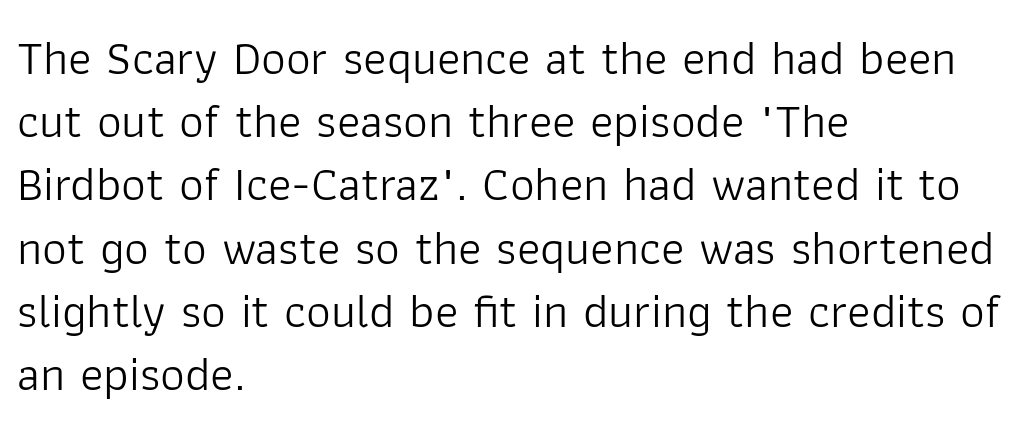
Reading down the column, the eye jumps a familiar distance to each next line. Look at the tracking — it's just the regular setting, nothing added. Horizontally, the lines are justified to the leading edge only. Underlining? Definitely not there. Posture: vertical.
